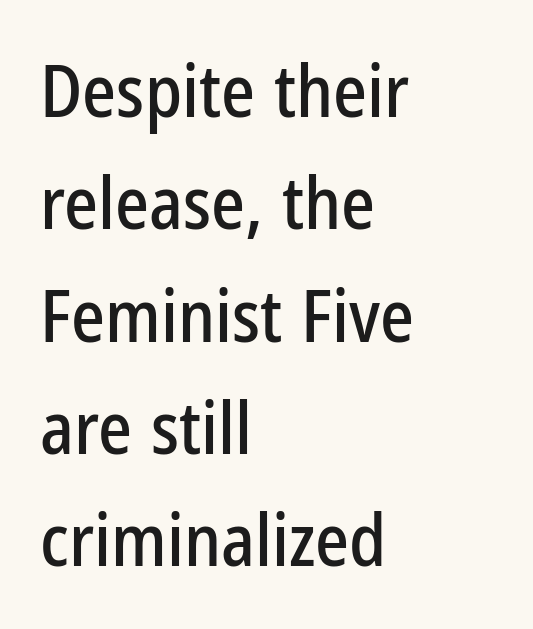
The image shows 72 px condensed sans-serif type, upright; set left-aligned, normal line spacing (1.56x), normal letter spacing, not underlined; low stroke contrast and a medium x-height.
